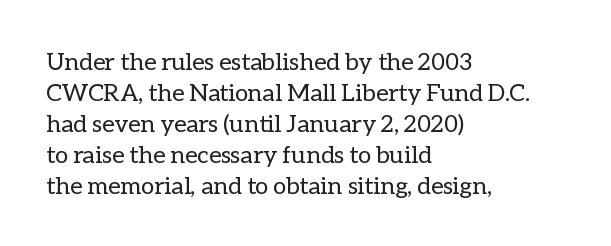
These lines keep a tight, regular rhythm from letter to letter. Notice how descenders clear the ascenders below comfortably — that's standard leading. These lines were composed using upright roman letters. One-word summary of the alignment: left. Nobody drew a line under any word here. The typesetting does not lean heavy: it is not bold.
